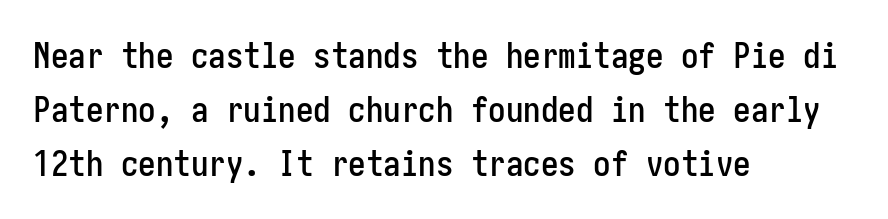
Q: Is the text italic (slanted)? A: No, it is upright.
Q: Is the typeface a serif or a sans-serif typeface? A: Sans-serif.
Q: Is the text underlined? A: No.
Q: How is the paragraph aligned? A: Left-aligned.
Q: Is the spacing between letters normal or unusually wide? A: Normal.
Q: Is the spacing between lines tight, normal or loose? A: Normal.
Q: Width (condensed, normal, or wide)? A: Condensed.
Q: Stroke contrast? A: Low.
Q: x-height? A: Medium.
